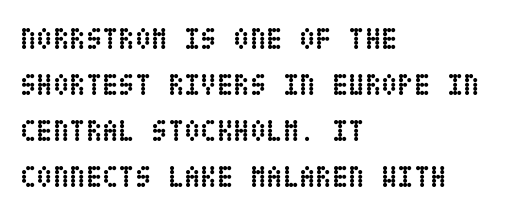
The passage shown stacks its lines at a standard gap. Spacing between characters is what you'd get straight out of the box. Lines of text with bare space underneath. Each line starts at the same left margin while the right side varies. Upright lettering throughout. In terms of weight, the rendering is a true, heavy bold.
